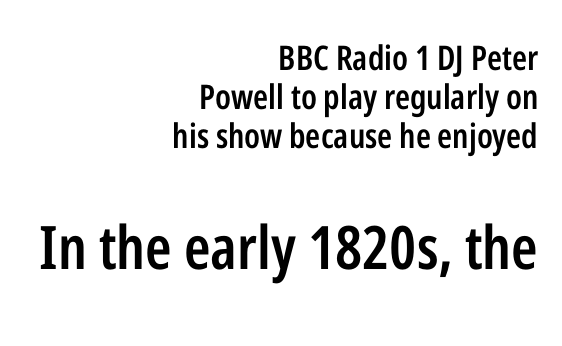
{"serif": "no", "italic": "no", "bold": "semi", "weight": "semibold", "width": "condensed", "stroke_contrast": "low", "x_height": "medium", "monospaced": "no", "underline": "no", "align": "right", "line_spacing": "tight", "line_spacing_ratio": 1.15, "letter_spacing": "normal", "letter_spacing_em": 0.0, "larger_block": "second", "size_ratio": 1.76, "glyph_px": 60}
